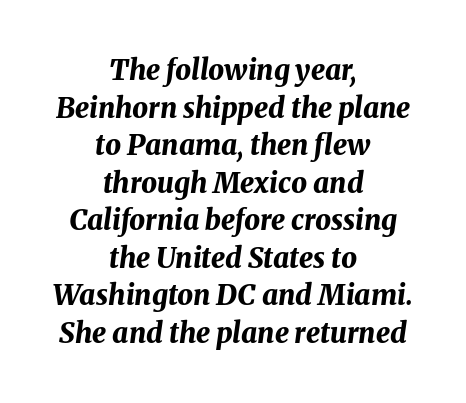
{"italic": "yes", "lean": "right", "slant_degrees": 8, "bold": "yes", "weight": "bold", "width": "normal", "stroke_contrast": "medium", "x_height": "medium", "monospaced": "no", "underline": "no", "align": "center", "line_spacing": "normal", "line_spacing_ratio": 1.34, "letter_spacing": "normal", "letter_spacing_em": 0.0, "glyph_px": 28}
